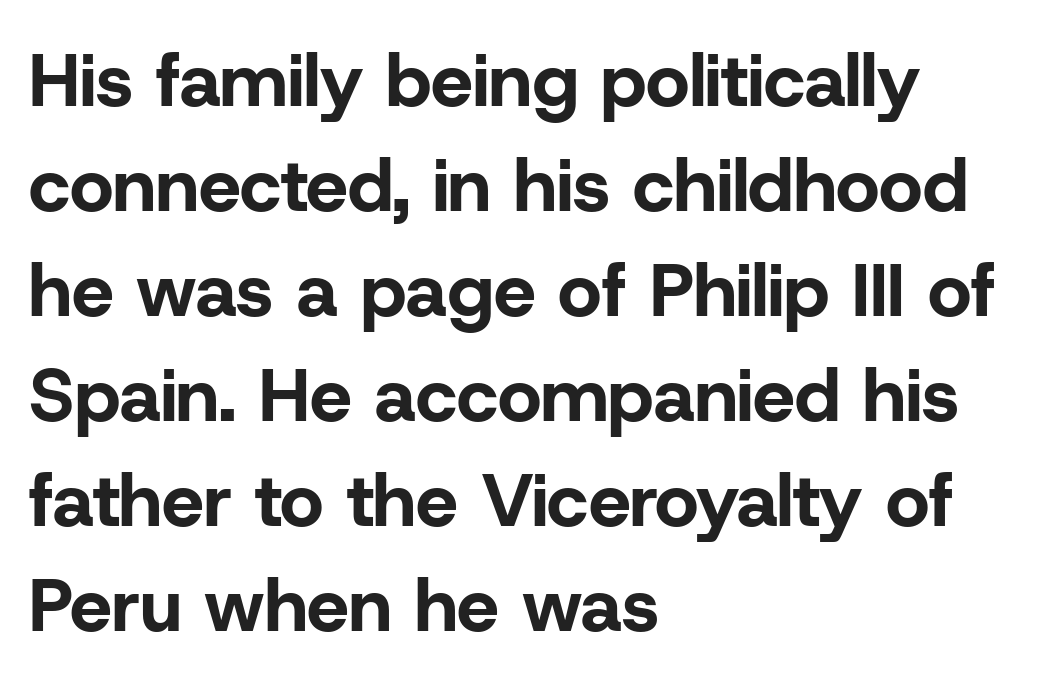
One-word summary of the alignment: left. The typesetting leans heavy: a genuine bold. You can tell it's not italic because the verticals are truly vertical. Observe the ordinary spacing: letters are neighbours, not strangers.
